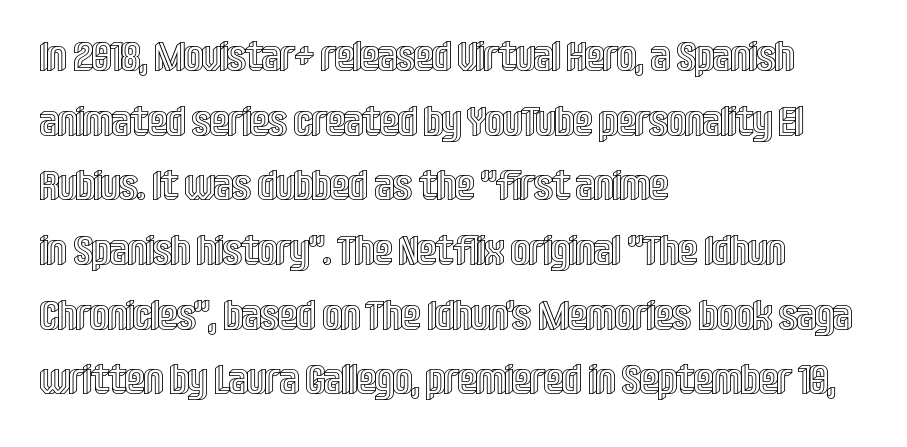
Q: Is the text italic (slanted)? A: No, it is upright.
Q: Is the text underlined? A: No.
Q: How is the paragraph aligned? A: Left-aligned.
Q: Is the spacing between letters normal or unusually wide? A: Normal.
Q: Is the spacing between lines tight, normal or loose? A: Normal.
Q: Width (condensed, normal, or wide)? A: Condensed.
Q: x-height? A: Large.
Q: Monospaced? A: No.
